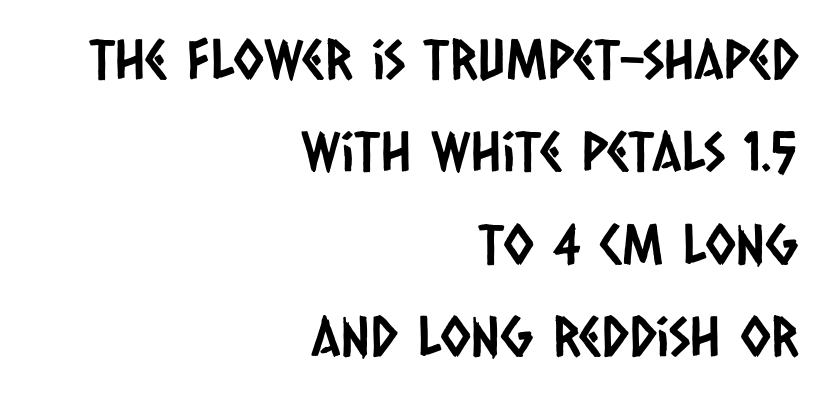
Descenders hang freely into open space. Visually the block forms a straight wall on the right and a jagged coastline on the left. Proportional: the letters do not fall into vertical columns. Unlike a traditional serif, this face leaves its strokes unadorned. Each word holds together tightly as a unit, with standard inter-letter gaps. Evenly set lines give the paragraph a standard silhouette.
